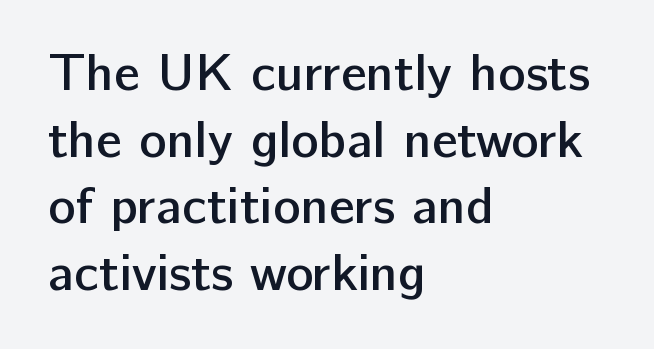
The image shows 52 px semibold sans-serif type, upright; set left-aligned, normal line spacing (1.28x), normal letter spacing, not underlined; low stroke contrast and a medium x-height.
